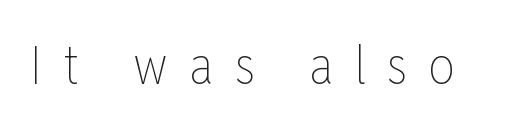
{"italic": "no", "bold": "no", "weight": "thin", "width": "condensed", "stroke_contrast": "low", "x_height": "medium", "monospaced": "no", "underline": "no", "letter_spacing": "wide", "letter_spacing_em": 0.4, "glyph_px": 53}
